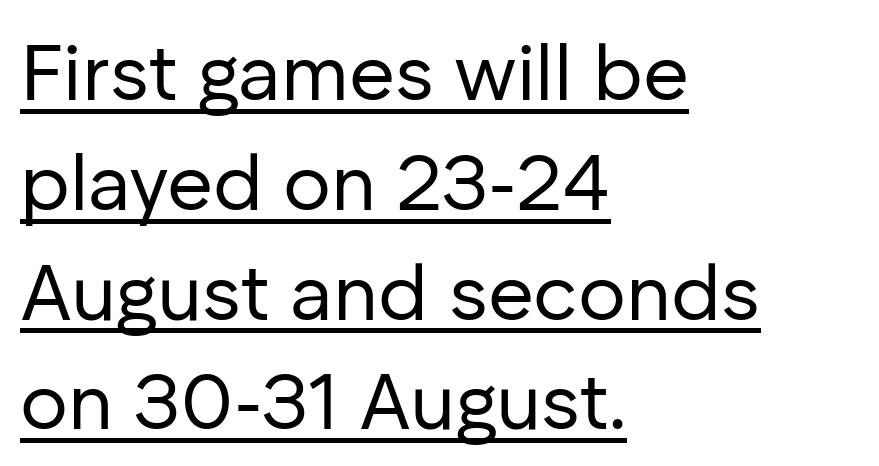
The image shows 79 px regular-weight sans-serif type, upright; set left-aligned, normal line spacing (1.39x), normal letter spacing, underlined; low stroke contrast and a medium x-height.
